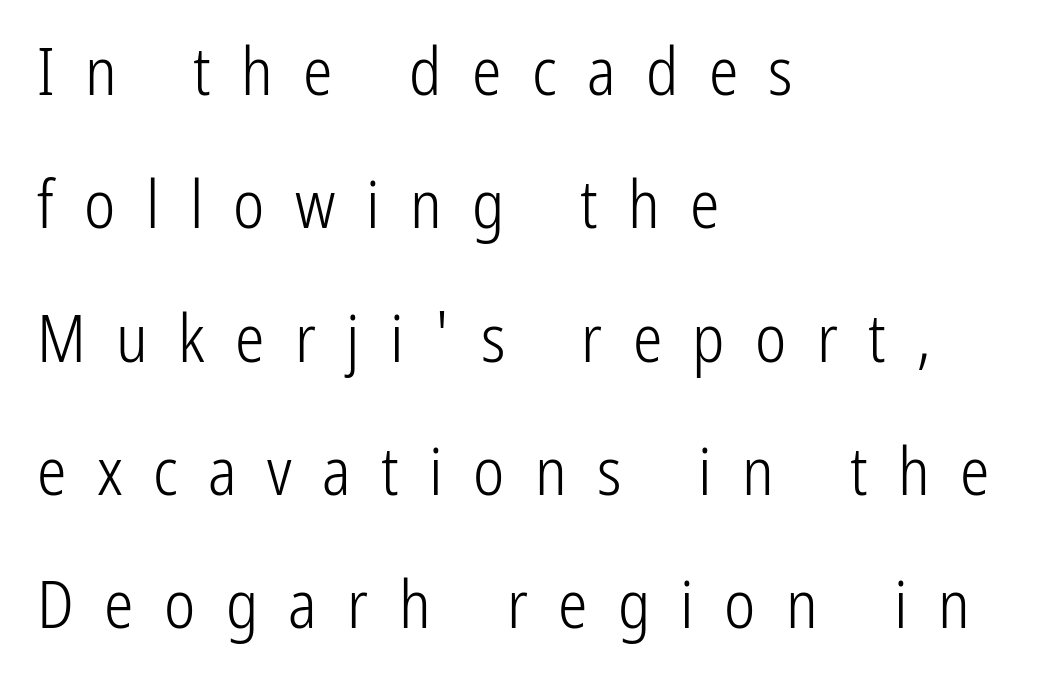
The image shows 66 px light, condensed sans-serif type, upright; set left-aligned, loose line spacing (2.02x), unusually wide letter spacing (+0.46 em), not underlined; low stroke contrast and a medium x-height.
